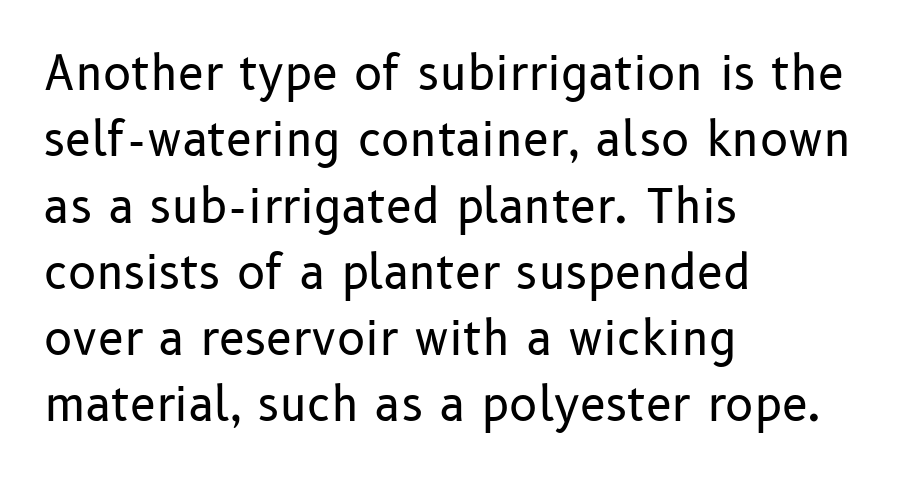
This sample has the flowing, uneven cadence of proportional lettering. The space directly below the letters is spotless. A sans-serif font was chosen for this passage. Compared with typical body copy, the letter spacing here is the same. Weight: regular or lighter. What's the leading like? Ordinary, nothing unusual.
